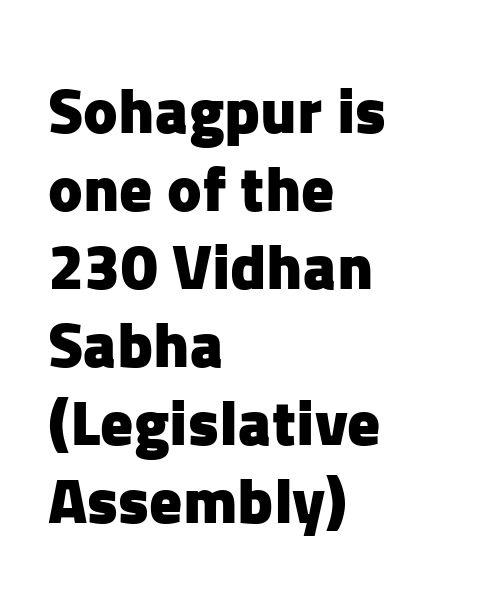
The image shows 65 px heavy sans-serif type, upright; set left-aligned, line spacing 1.2x, normal letter spacing, not underlined; low stroke contrast and a medium x-height.
